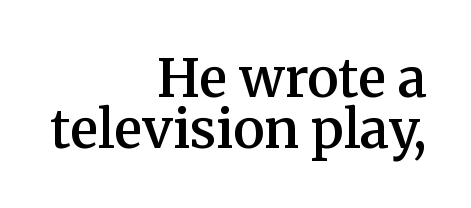
Unmarked baselines from the first word to the last. Students, note that the glyphs here touch the page at normal intervals. Every row of glyphs terminates at an identical x-position on the right. This is the regular roman posture of the typeface. These lines huddle together more closely than default settings would place them. Note the varied advance widths — an 'i' is clearly narrower than an 'm'.
